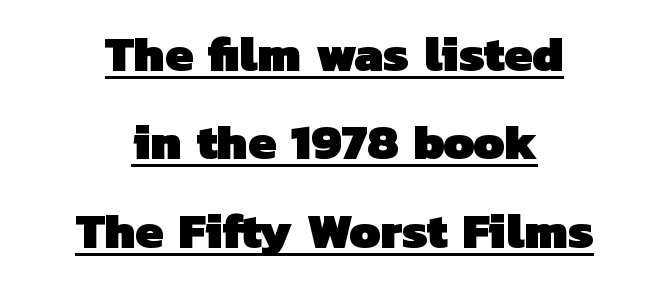
{"serif": "no", "bold": "yes", "weight": "heavy", "width": "normal", "stroke_contrast": "low", "x_height": "medium", "monospaced": "no", "underline": "yes", "align": "center", "line_spacing_ratio": 1.77, "letter_spacing": "normal", "letter_spacing_em": 0.0, "glyph_px": 50}
